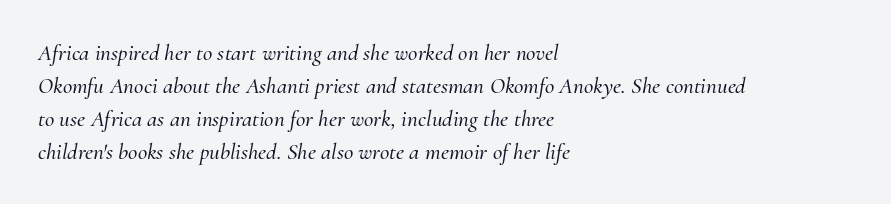
The image shows 23 px text type, italic (leaning right); set left-aligned, normal line spacing (1.43x), normal letter spacing, not underlined.
